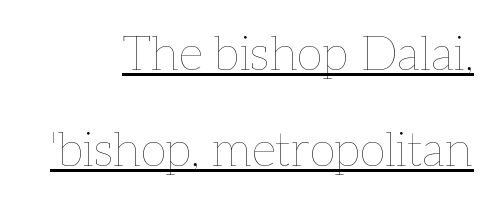
Vertically, the passage feels expansive, rows floating well apart. Glyph-to-glyph distance matches everyday printed text. The letterforms sit at book weight or below. Each letter keeps its own natural width here, so spacing adapts to shape.
